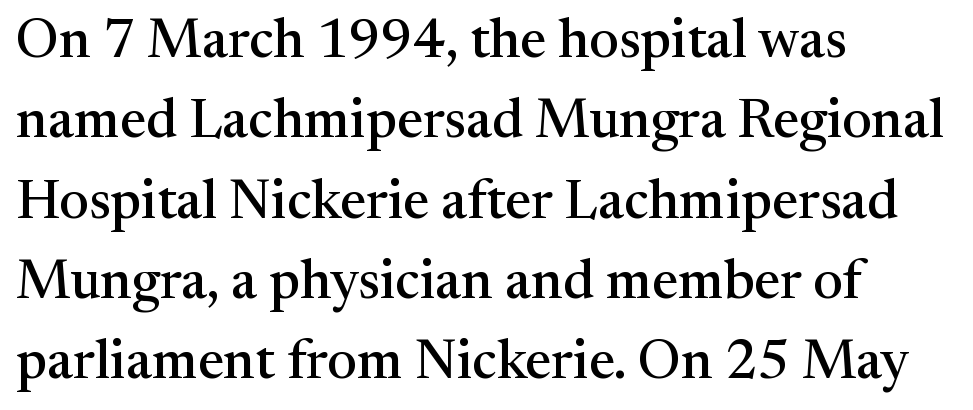
{"serif": "yes", "italic": "no", "width": "normal", "stroke_contrast": "medium", "x_height": "medium", "monospaced": "no", "underline": "no", "align": "left", "line_spacing": "normal", "line_spacing_ratio": 1.46, "letter_spacing": "normal", "letter_spacing_em": 0.0, "glyph_px": 55}
